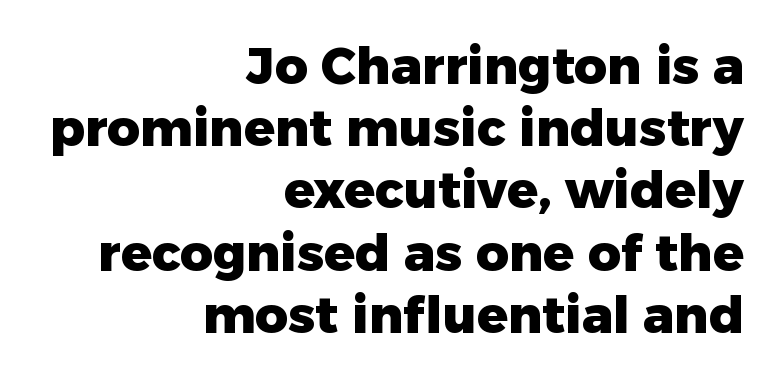
Letters rest on an invisible, unmarked baseline. Letterform terminals end flat and unadorned throughout the passage. Does the weight exceed regular? Yes, all the way to bold. Teacher's note: observe the even right margin — that is flush-right alignment. You can tell it's not italic because the verticals are truly vertical. Between one letter and the next there's only the usual sliver of space.
